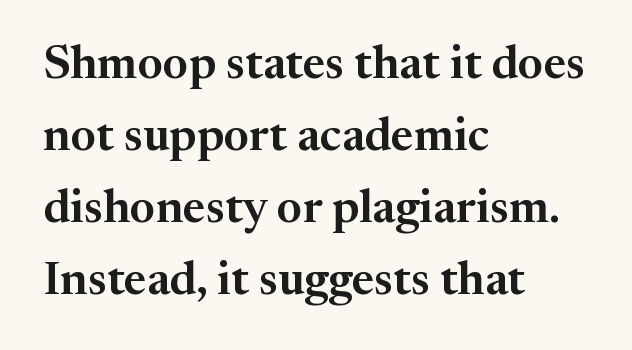
The image shows 47 px serif type, upright; set left-aligned, normal line spacing (1.53x), normal letter spacing, not underlined; medium stroke contrast and a medium x-height.
